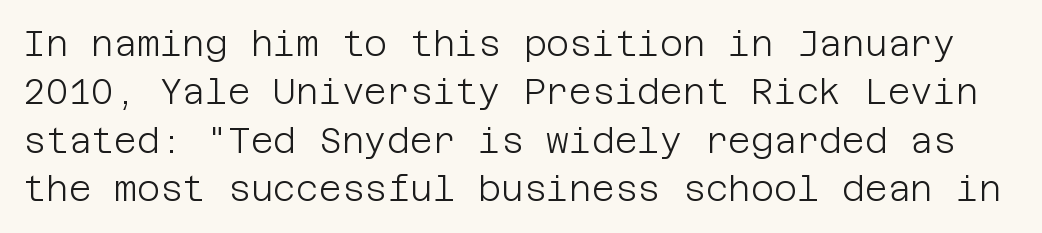
Q: Is the text bold? A: No.
Q: Is the text italic (slanted)? A: No, it is upright.
Q: Is the typeface a serif or a sans-serif typeface? A: Sans-serif.
Q: Is the text underlined? A: No.
Q: Is the spacing between letters normal or unusually wide? A: Normal.
Q: Is the spacing between lines tight, normal or loose? A: Normal.
Q: Width (condensed, normal, or wide)? A: Normal.
Q: Stroke contrast? A: Low.
Q: x-height? A: Large.
